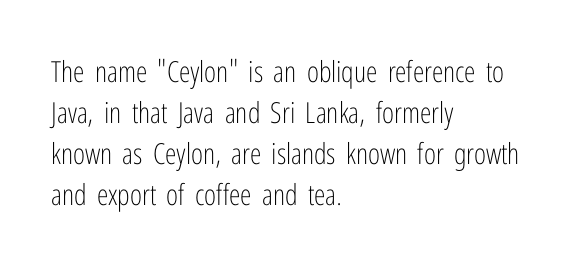
The image shows 29 px light, condensed sans-serif type, upright; set left-aligned, normal line spacing (1.41x), normal letter spacing, not underlined; low stroke contrast and a medium x-height.
